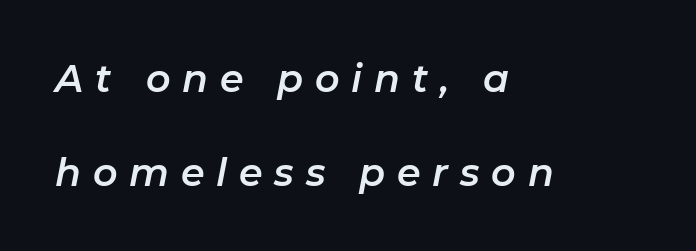
{"italic": "yes", "lean": "right", "slant_degrees": 11, "width": "normal", "stroke_contrast": "low", "x_height": "medium", "monospaced": "no", "underline": "no", "align": "left", "line_spacing": "loose", "line_spacing_ratio": 2.47, "letter_spacing": "wide", "letter_spacing_em": 0.31, "glyph_px": 38}
